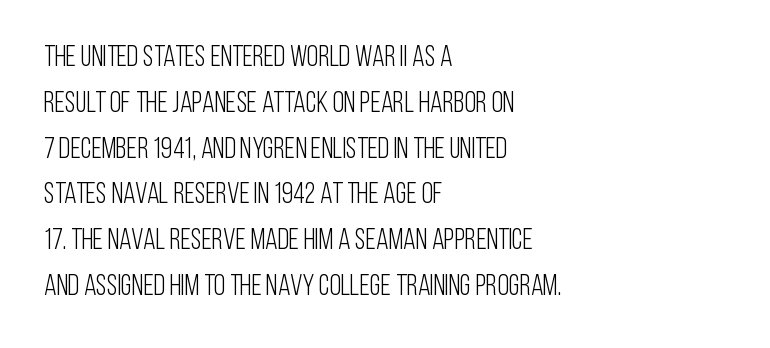
{"serif": "no", "italic": "no", "bold": "no", "weight": "light", "width": "condensed", "stroke_contrast": "low", "x_height": "large", "monospaced": "no", "underline": "no", "align": "left", "line_spacing": "normal", "line_spacing_ratio": 1.58, "letter_spacing": "normal", "letter_spacing_em": 0.0, "glyph_px": 29}
